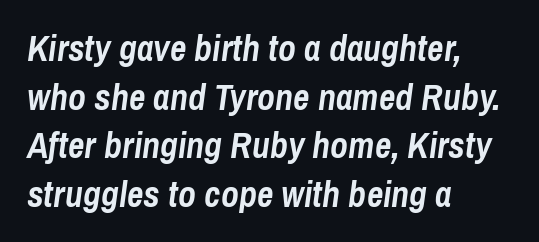
One glance says typical: line gaps are just what's usual. This rendering uses left alignment, leaving the right contour irregular. Summary of weight: heavy, a full bold. Proportional: the letters do not fall into vertical columns. The baseline area is clear. Looking at the ascenders, they clearly lean.
